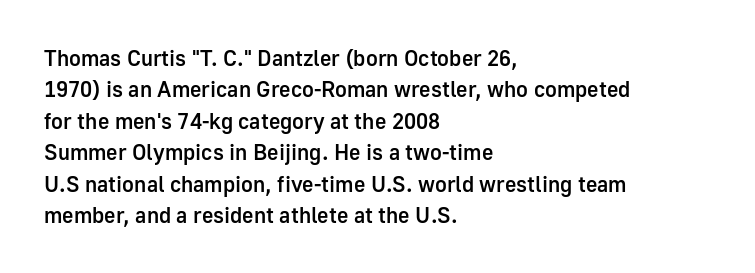
The image shows 22 px text type, upright; set left-aligned, normal line spacing (1.43x), normal letter spacing, not underlined.
